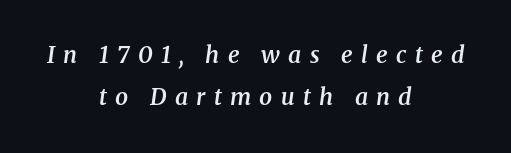
Slant detected: the letters are inclined. Lines of text with bare space underneath. Each glyph is drawn with semibold strokes, heavier than normal yet not fully bold. The gaps between neighbouring characters are conspicuously large. Each line is balanced around a shared central axis.
